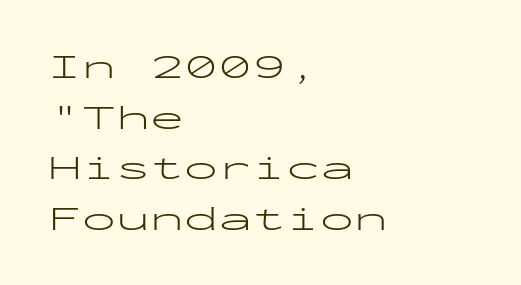
The image shows 34 px light, wide sans-serif type, upright, monospaced; set left-aligned, normal line spacing (1.49x), normal letter spacing, not underlined; low stroke contrast and a medium x-height.
